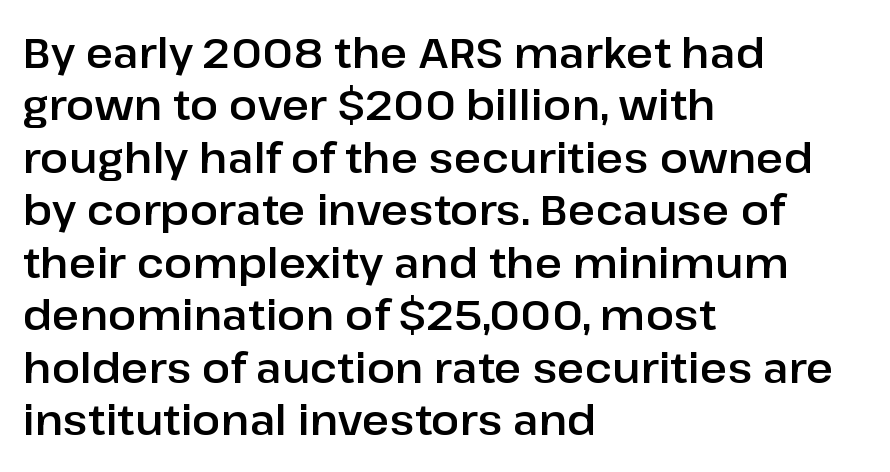
{"serif": "no", "italic": "no", "width": "normal", "stroke_contrast": "low", "x_height": "medium", "monospaced": "no", "underline": "no", "align": "left", "line_spacing": "normal", "line_spacing_ratio": 1.25, "letter_spacing": "normal", "letter_spacing_em": 0.0, "glyph_px": 42}
